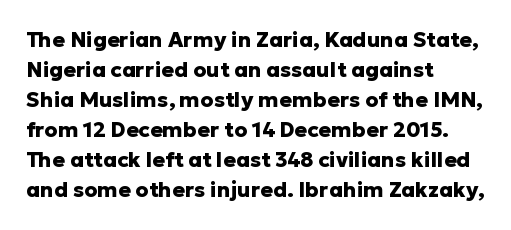
The image shows 21 px bold type, upright; set left-aligned, normal line spacing (1.43x), normal letter spacing, not underlined.
